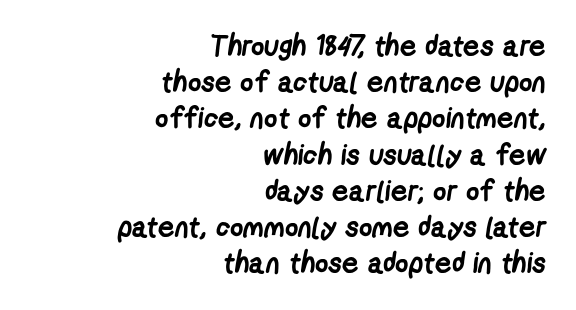
Q: Is the text bold? A: Yes.
Q: Is the typeface a serif or a sans-serif typeface? A: Sans-serif.
Q: Is the text underlined? A: No.
Q: How is the paragraph aligned? A: Right-aligned.
Q: Is the spacing between letters normal or unusually wide? A: Normal.
Q: Is the spacing between lines tight, normal or loose? A: Normal.
Q: Width (condensed, normal, or wide)? A: Condensed.
Q: Stroke contrast? A: Low.
Q: x-height? A: Medium.
Q: Monospaced? A: No.
